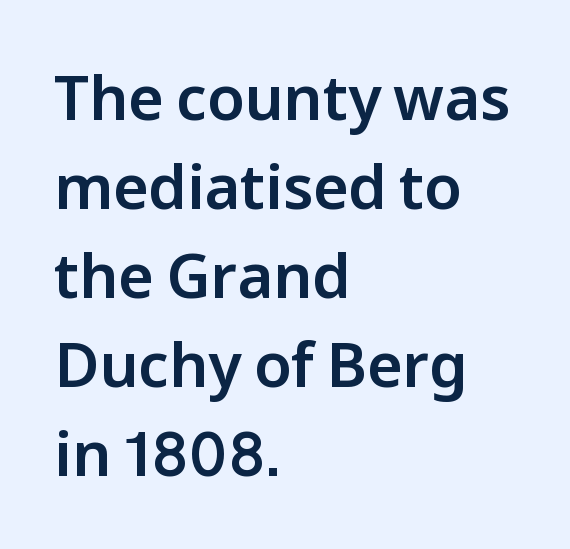
The image shows 61 px sans-serif type, upright; set left-aligned, normal line spacing (1.46x), normal letter spacing, not underlined; low stroke contrast and a medium x-height.
